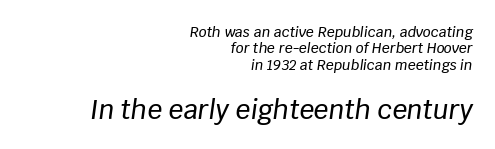
Caption: standard tracking, unaltered. The compositor pushed each line to the right boundary. Letters rest on an invisible, unmarked baseline. The font's italic variant was chosen for this text.
